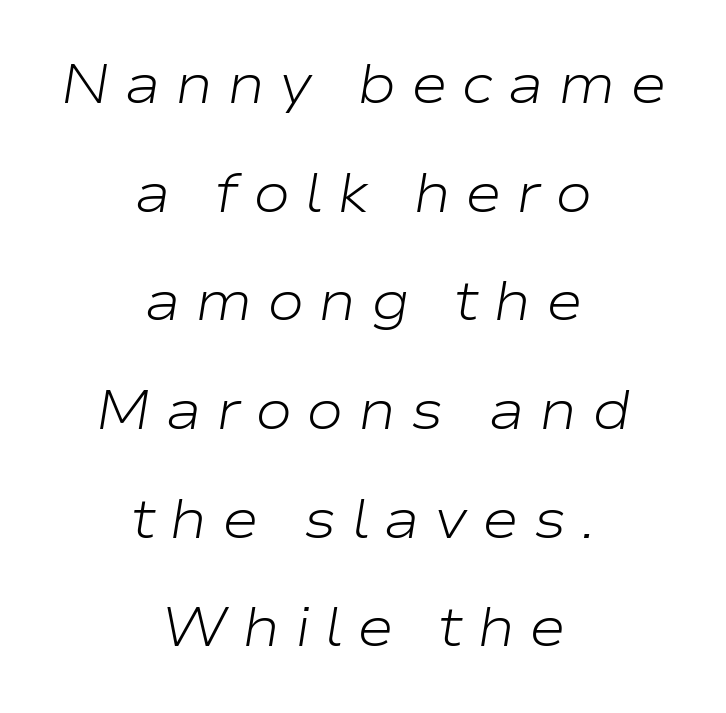
{"italic": "yes", "lean": "right", "slant_degrees": 9, "bold": "no", "weight": "light", "width": "wide", "stroke_contrast": "low", "x_height": "medium", "monospaced": "no", "underline": "no", "align": "center", "line_spacing": "loose", "line_spacing_ratio": 1.94, "letter_spacing": "wide", "letter_spacing_em": 0.25, "glyph_px": 56}
